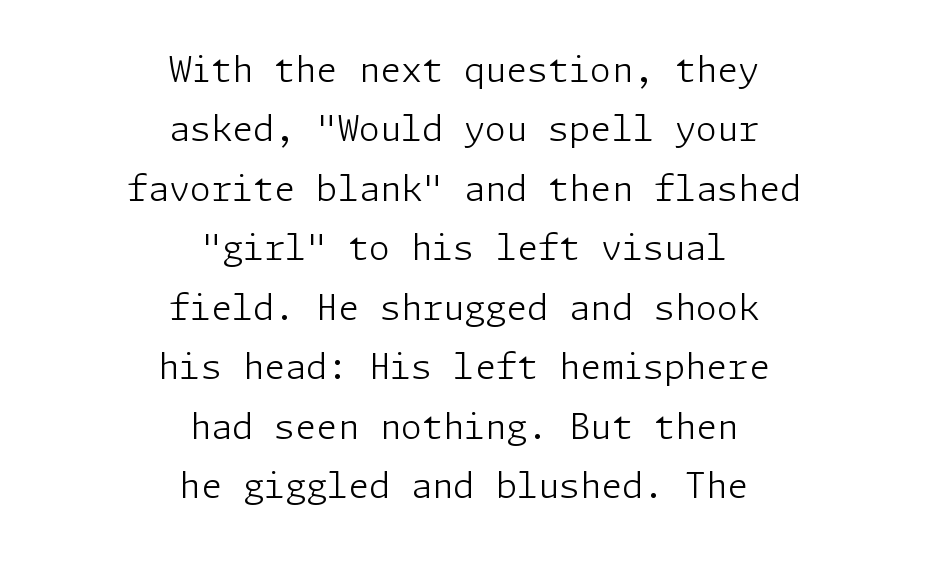
The image shows 34 px light sans-serif type, upright; set centered, line spacing 1.75x, normal letter spacing, not underlined; low stroke contrast and a medium x-height.
